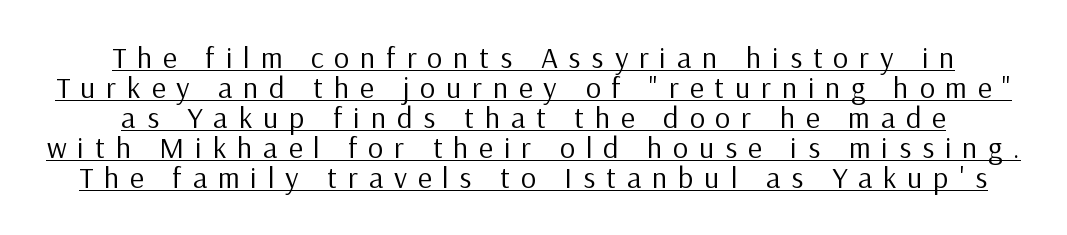
Q: Is the text bold? A: No.
Q: Is the text italic (slanted)? A: No, it is upright.
Q: Is the typeface a serif or a sans-serif typeface? A: Sans-serif.
Q: Is the text underlined? A: Yes.
Q: Is the spacing between letters normal or unusually wide? A: Unusually wide.
Q: Is the spacing between lines tight, normal or loose? A: Tight.
Q: Width (condensed, normal, or wide)? A: Normal.
Q: Stroke contrast? A: Low.
Q: x-height? A: Medium.
Q: Monospaced? A: No.
